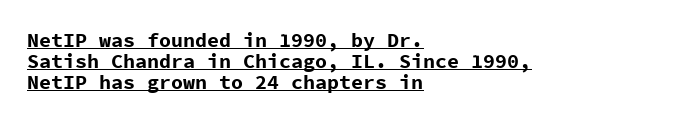
Chunky letters — that's bold for sure. Check the space under the baseline: a stroke is drawn there. Casual observation: everything's shoved over to the left. The face used here is rendered with its standard letterfit. This is roman type, the default non-slanted kind. Interline gaps are noticeably narrow in this sample.
